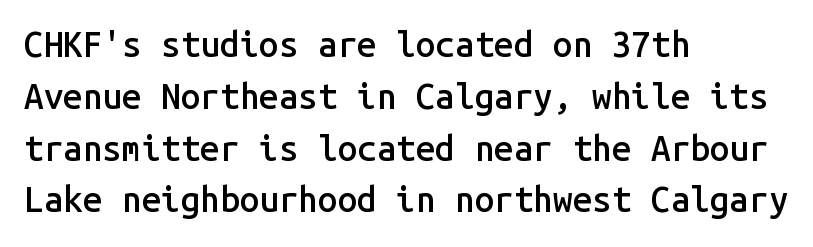
{"serif": "no", "italic": "no", "bold": "semi", "weight": "semibold", "width": "normal", "stroke_contrast": "low", "x_height": "medium", "monospaced": "yes", "underline": "no", "align": "left", "line_spacing": "normal", "line_spacing_ratio": 1.48, "letter_spacing": "normal", "letter_spacing_em": 0.0, "glyph_px": 35}
